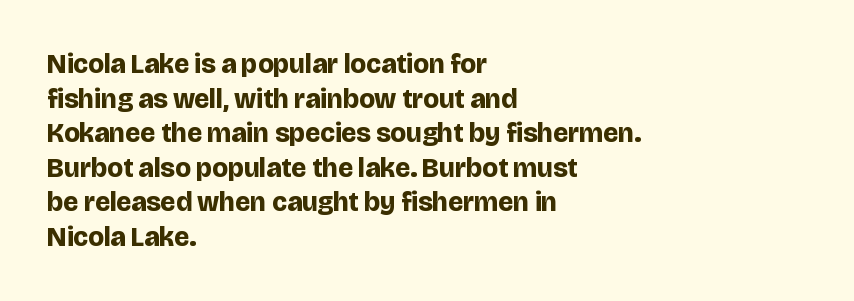
Q: Is the text bold? A: Yes.
Q: Is the text italic (slanted)? A: No, it is upright.
Q: Is the text underlined? A: No.
Q: How is the paragraph aligned? A: Left-aligned.
Q: Is the spacing between letters normal or unusually wide? A: Normal.
Q: Is the spacing between lines tight, normal or loose? A: Normal.
